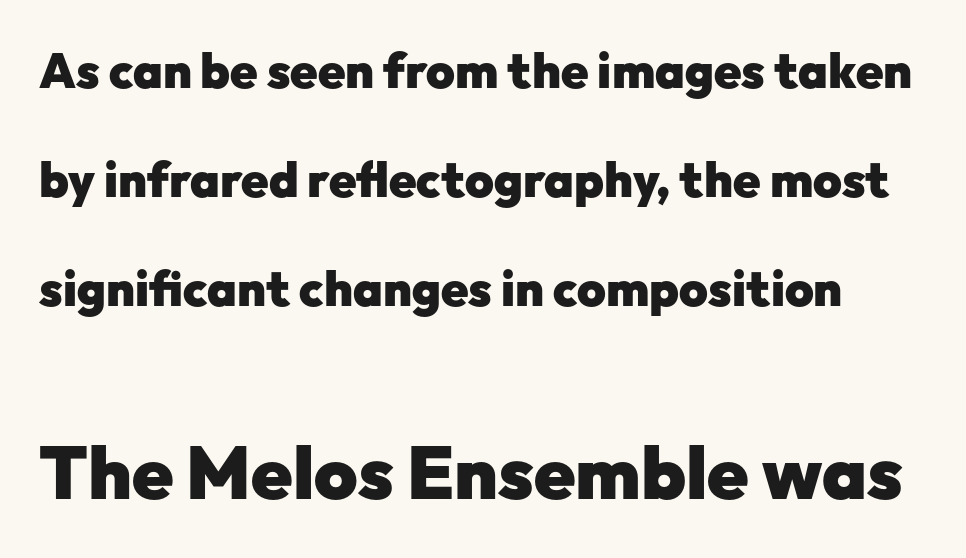
{"serif": "no", "italic": "no", "bold": "yes", "weight": "heavy", "width": "normal", "stroke_contrast": "low", "x_height": "medium", "monospaced": "no", "underline": "no", "line_spacing": "loose", "line_spacing_ratio": 2.22, "letter_spacing": "normal", "letter_spacing_em": 0.0, "larger_block": "second", "size_ratio": 1.51, "glyph_px": 74}
